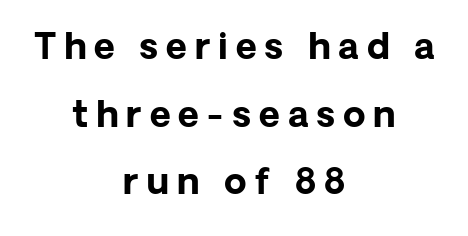
This sample has the flowing, uneven cadence of proportional lettering. A typesetter would label this face a sans. These lines are centered, leaving both edges ragged. This is the regular roman posture of the typeface. The passage shown has open, widely tracked lettering throughout. The passage shown is not underscored anywhere.
